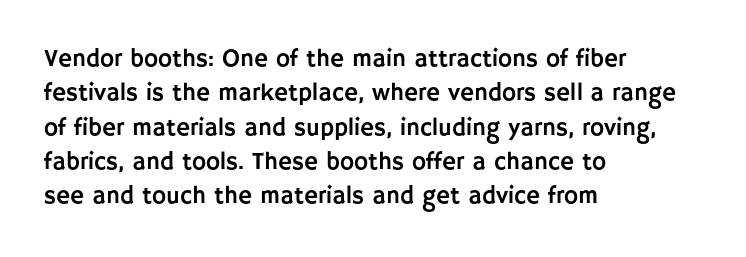
{"italic": "no", "underline": "no", "align": "left", "line_spacing": "normal", "line_spacing_ratio": 1.43, "letter_spacing": "normal", "letter_spacing_em": 0.0, "glyph_px": 24}
